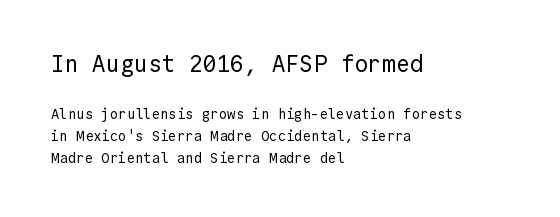
The image shows 23 px text type, upright; set left-aligned, normal line spacing (1.58x), normal letter spacing, not underlined; the first (top) block is 1.64x larger.
